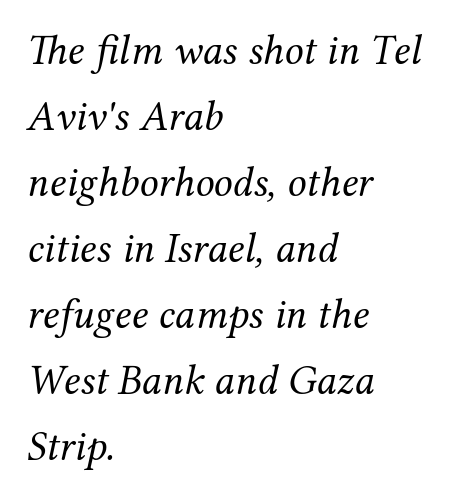
{"serif": "yes", "italic": "yes", "lean": "right", "slant_degrees": 12, "bold": "no", "weight": "regular", "width": "normal", "stroke_contrast": "medium", "x_height": "medium", "monospaced": "no", "underline": "no", "align": "left", "line_spacing": "normal", "line_spacing_ratio": 1.57, "letter_spacing": "normal", "letter_spacing_em": 0.0, "glyph_px": 42}
